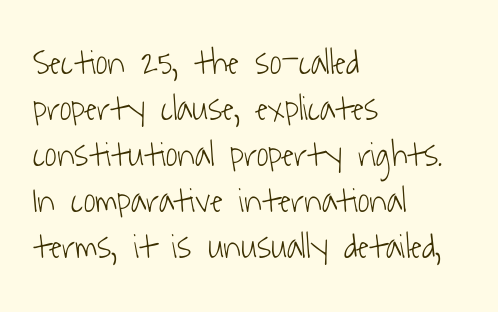
{"serif": "no", "bold": "no", "weight": "light", "width": "condensed", "stroke_contrast": "low", "x_height": "medium", "monospaced": "no", "underline": "no", "align": "left", "line_spacing": "normal", "line_spacing_ratio": 1.28, "letter_spacing": "normal", "letter_spacing_em": 0.0, "glyph_px": 36}
